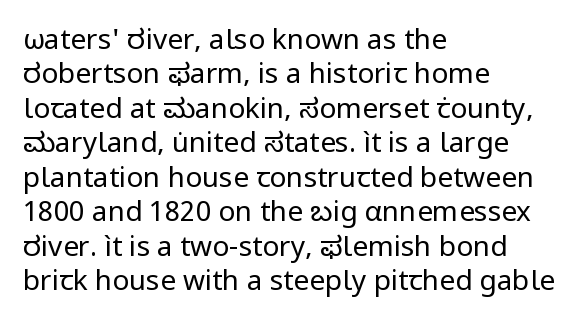
The line texture is even and compact thanks to regular tracking. Is the type heavy? It reads as light-to-regular instead. The typography opts for an upright posture over an oblique one. The foot of each line stays bare and open. The lines are quadded left. Think of a printed novel: that variable character pitch is what you see here.
